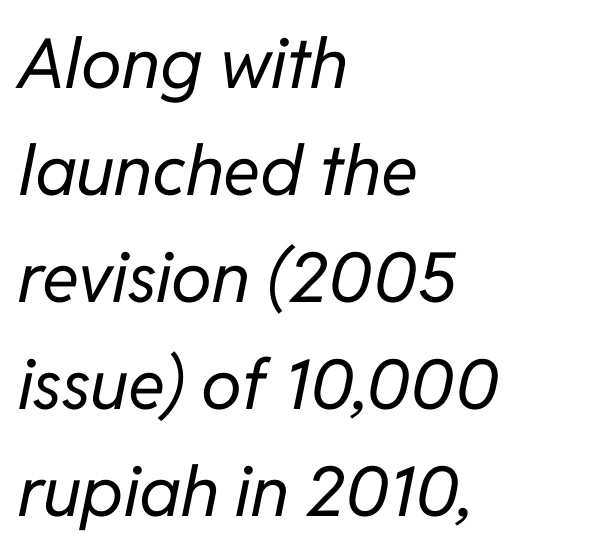
The image shows 69 px regular-weight type, italic (leaning right); set left-aligned, normal line spacing (1.55x), normal letter spacing, not underlined; low stroke contrast and a medium x-height.
